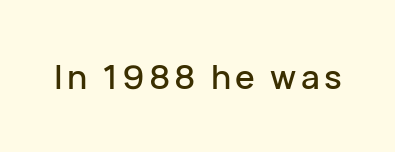
Q: Is the text italic (slanted)? A: No, it is upright.
Q: Is the typeface a serif or a sans-serif typeface? A: Sans-serif.
Q: Is the text underlined? A: No.
Q: Width (condensed, normal, or wide)? A: Normal.
Q: Stroke contrast? A: Low.
Q: x-height? A: Medium.
Q: Monospaced? A: No.
